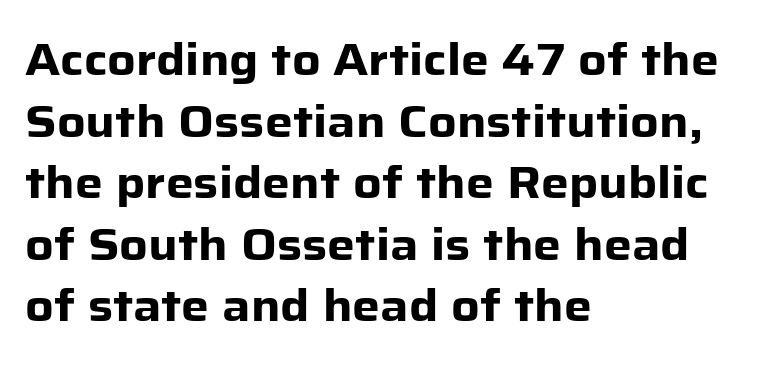
Q: Is the text bold? A: Yes.
Q: Is the text italic (slanted)? A: No, it is upright.
Q: Is the typeface a serif or a sans-serif typeface? A: Sans-serif.
Q: Is the text underlined? A: No.
Q: How is the paragraph aligned? A: Left-aligned.
Q: Is the spacing between letters normal or unusually wide? A: Normal.
Q: Is the spacing between lines tight, normal or loose? A: Normal.
Q: Width (condensed, normal, or wide)? A: Normal.
Q: Stroke contrast? A: Low.
Q: x-height? A: Medium.
Q: Monospaced? A: No.
